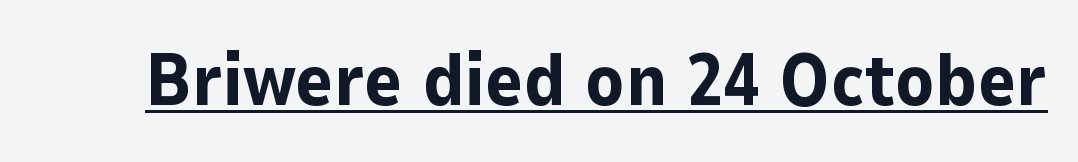
{"serif": "no", "italic": "no", "bold": "yes", "weight": "bold", "width": "normal", "stroke_contrast": "low", "x_height": "medium", "monospaced": "no", "underline": "yes", "letter_spacing": "normal", "letter_spacing_em": 0.0, "glyph_px": 73}
